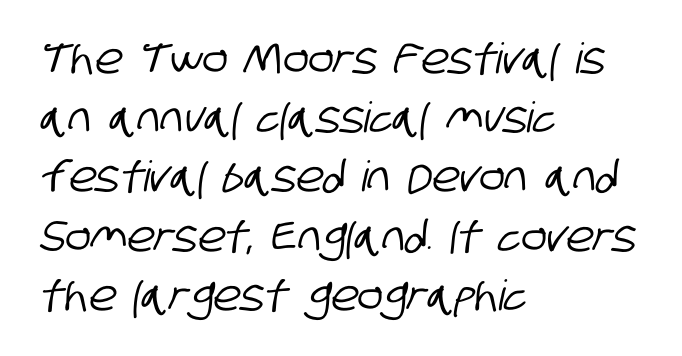
Q: Is the typeface a serif or a sans-serif typeface? A: Sans-serif.
Q: Is the text underlined? A: No.
Q: How is the paragraph aligned? A: Left-aligned.
Q: Is the spacing between letters normal or unusually wide? A: Normal.
Q: Is the spacing between lines tight, normal or loose? A: Normal.
Q: Width (condensed, normal, or wide)? A: Condensed.
Q: Stroke contrast? A: Low.
Q: x-height? A: Large.
Q: Monospaced? A: No.
